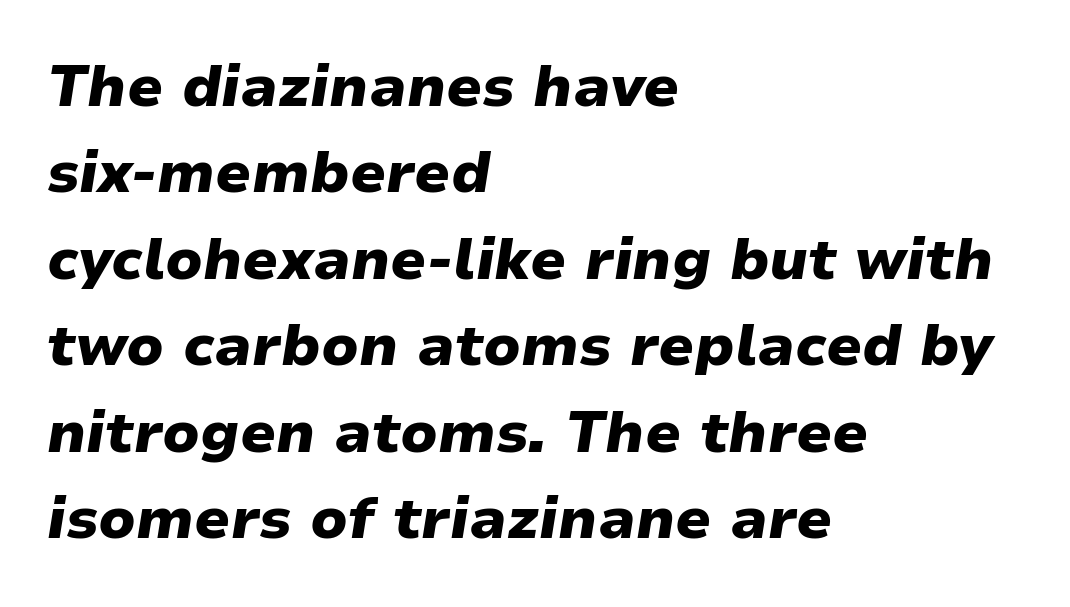
Pretty heavy lettering here — definitely bold. Would a proofreader flag this as italicized? Yes. A typesetter would call this proportional, since set widths differ per character. Each line starts at the same left margin while the right side varies.
